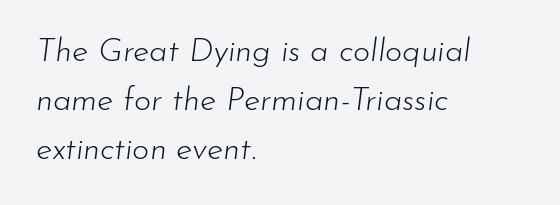
Q: Is the text bold? A: No.
Q: Is the text italic (slanted)? A: Yes, it leans right by about 7 degrees.
Q: Is the text underlined? A: No.
Q: How is the paragraph aligned? A: Left-aligned.
Q: Is the spacing between letters normal or unusually wide? A: Normal.
Q: Is the spacing between lines tight, normal or loose? A: Normal.
Q: Width (condensed, normal, or wide)? A: Normal.
Q: Stroke contrast? A: Low.
Q: x-height? A: Small.
Q: Monospaced? A: No.
